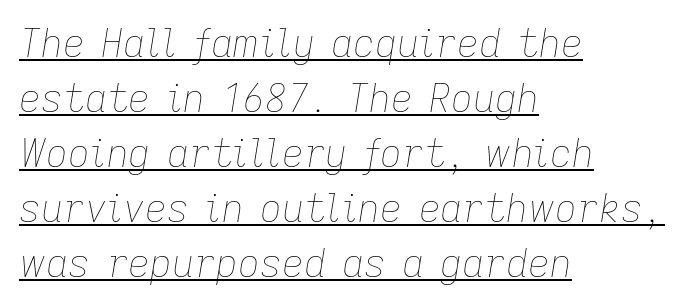
The image shows 38 px thin type, italic (leaning right); set left-aligned, normal line spacing (1.45x), normal letter spacing, underlined; low stroke contrast and a medium x-height.
